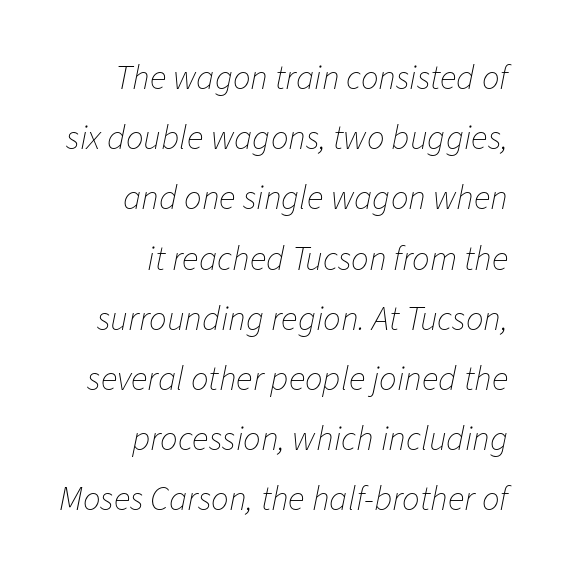
The specimen reads as italic at a glance. Students, note that the glyphs here touch the page at normal intervals. Anything drawn beneath the words? Only blank space. The font is comparable to plain body text, perhaps lighter. Short and long lines alike share a common ending point at right. Note the varied advance widths — an 'i' is clearly narrower than an 'm'.
